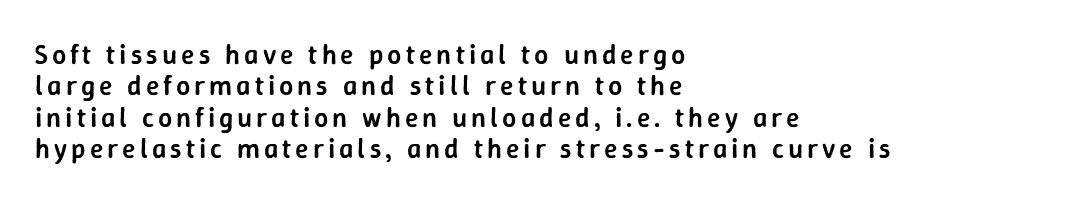
Line spacing here is tight. The face used here is proportionally spaced, like ordinary book or web type. Line beginnings align vertically; line endings do not. No word sits above an underline. The font family rendered here belongs to the sans-serif group.
